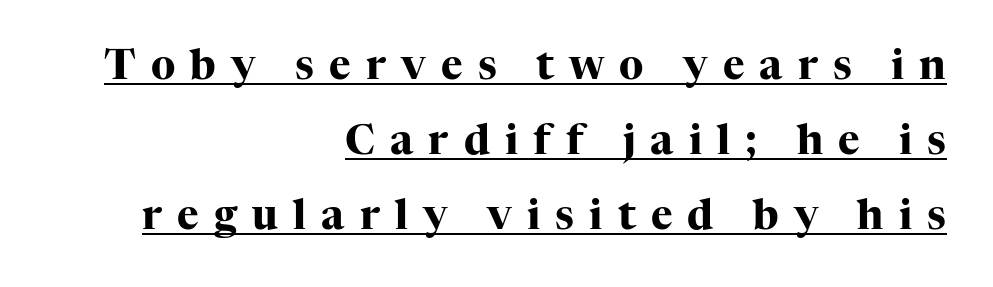
Students, this is bold: see how much ink each stroke carries. The lines in this sample share a right terminus and differ only in where they begin. Looks like regular typesetting: each glyph gets only the width it needs. The rendering shows small feet on the letterforms — a serif design. Glyph-to-glyph distance is far greater than everyday printed text.
